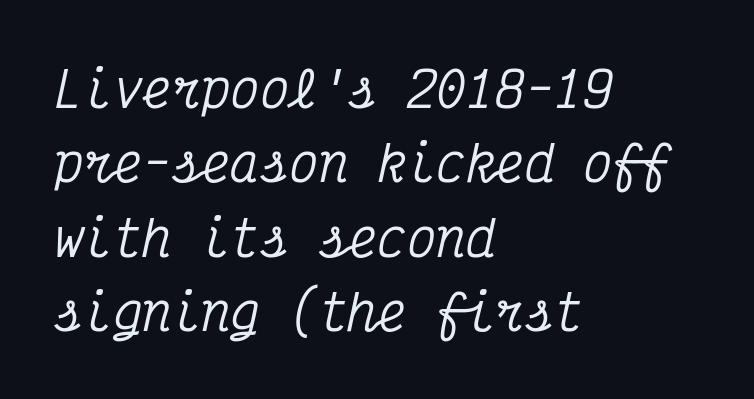
Q: Is the text italic (slanted)? A: Yes, it leans right by about 12 degrees.
Q: Is the typeface a serif or a sans-serif typeface? A: Serif.
Q: Is the text underlined? A: No.
Q: How is the paragraph aligned? A: Left-aligned.
Q: Is the spacing between letters normal or unusually wide? A: Normal.
Q: Is the spacing between lines tight, normal or loose? A: Normal.
Q: Width (condensed, normal, or wide)? A: Condensed.
Q: Stroke contrast? A: Medium.
Q: x-height? A: Medium.
Q: Monospaced? A: Yes.
